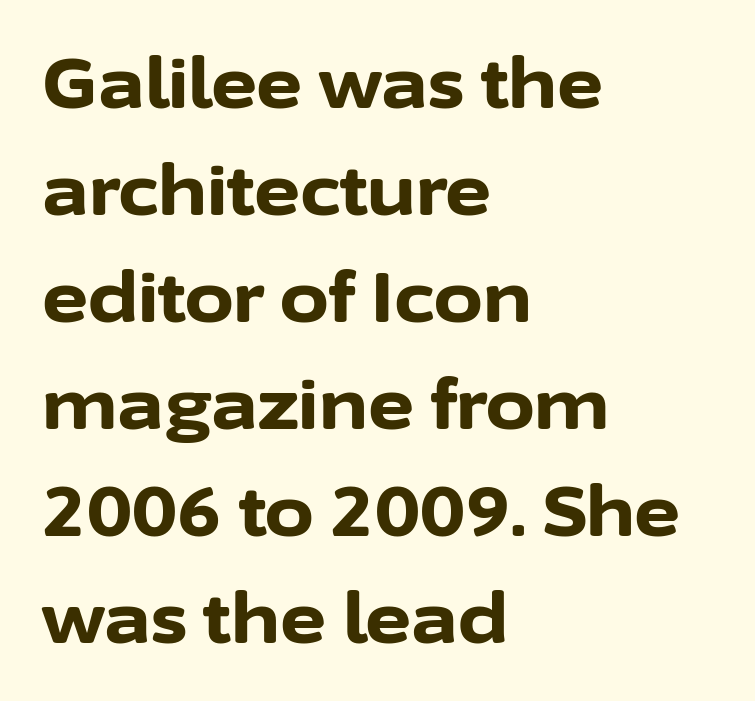
Q: Is the text bold? A: Yes.
Q: Is the text italic (slanted)? A: No, it is upright.
Q: Is the typeface a serif or a sans-serif typeface? A: Sans-serif.
Q: Is the text underlined? A: No.
Q: How is the paragraph aligned? A: Left-aligned.
Q: Is the spacing between letters normal or unusually wide? A: Normal.
Q: Is the spacing between lines tight, normal or loose? A: Normal.
Q: Width (condensed, normal, or wide)? A: Normal.
Q: Stroke contrast? A: Low.
Q: x-height? A: Medium.
Q: Monospaced? A: No.
